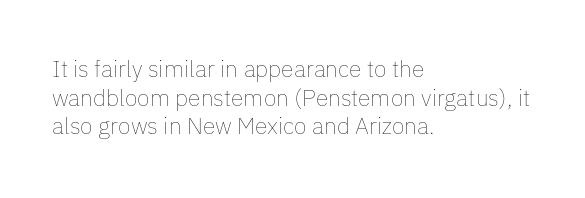
The image shows 23 px text type, upright; set left-aligned, line spacing 1.24x, normal letter spacing, not underlined.
